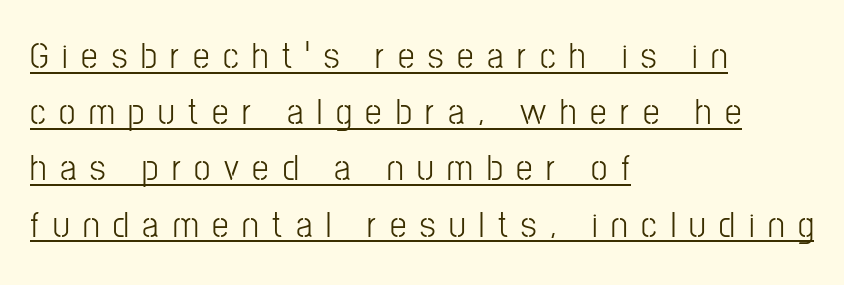
The image shows 37 px light, condensed sans-serif type, upright; set left-aligned, normal line spacing (1.52x), unusually wide letter spacing (+0.37 em), underlined; low stroke contrast and a medium x-height.
